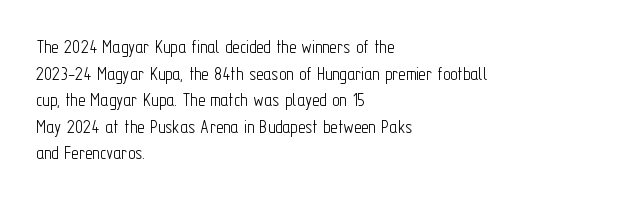
{"italic": "no", "bold": "no", "underline": "no", "align": "left", "line_spacing": "normal", "line_spacing_ratio": 1.33, "letter_spacing": "normal", "letter_spacing_em": 0.0, "glyph_px": 20}
